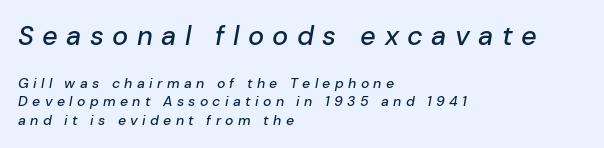
The image shows 27 px text type, italic (leaning right); set left-aligned, normal line spacing (1.29x), unusually wide letter spacing (+0.31 em), not underlined; the first (top) block is 1.93x larger.
